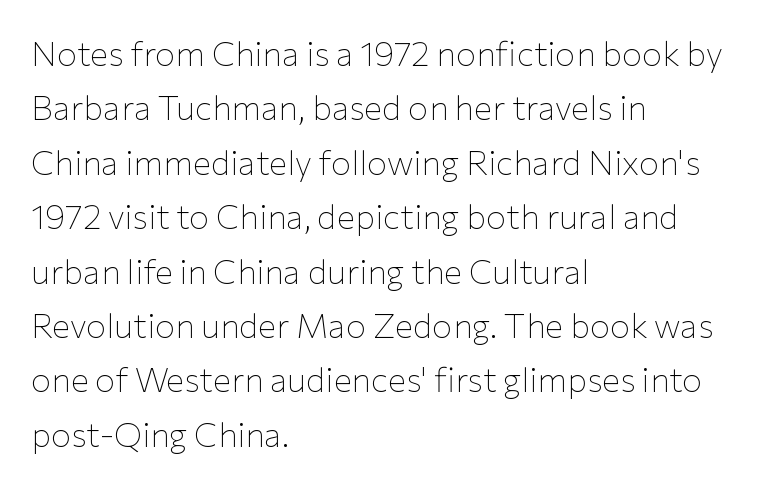
The image shows 34 px thin sans-serif type, upright; set left-aligned, normal line spacing (1.6x), normal letter spacing, not underlined; low stroke contrast and a medium x-height.
